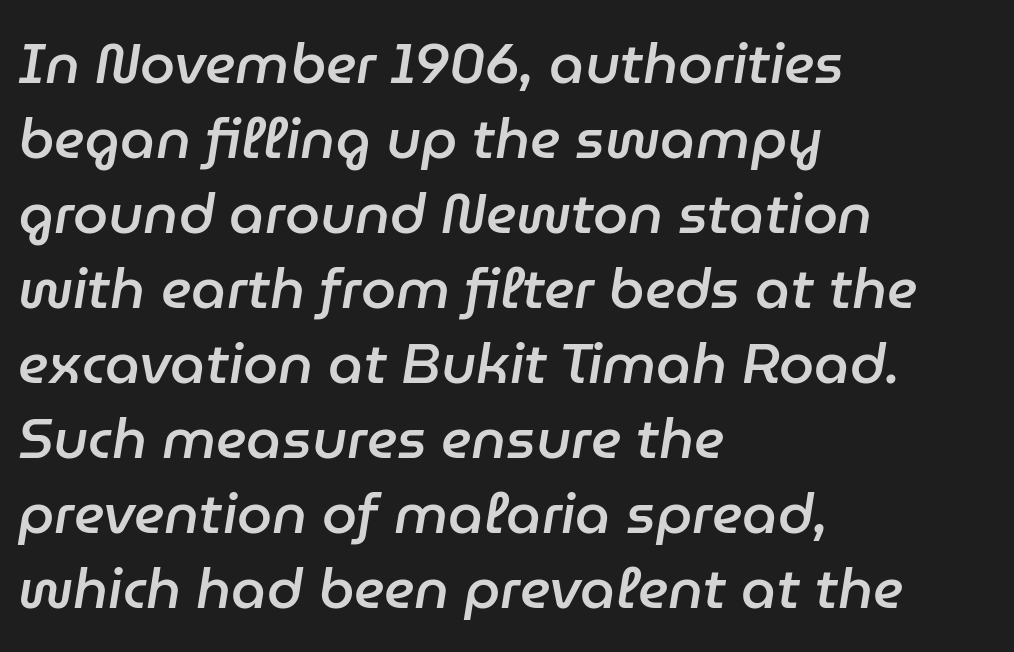
{"italic": "yes", "lean": "right", "slant_degrees": 9, "bold": "semi", "weight": "semibold", "width": "normal", "stroke_contrast": "low", "x_height": "medium", "monospaced": "no", "underline": "no", "align": "left", "line_spacing": "normal", "line_spacing_ratio": 1.34, "letter_spacing": "normal", "letter_spacing_em": 0.0, "glyph_px": 56}
